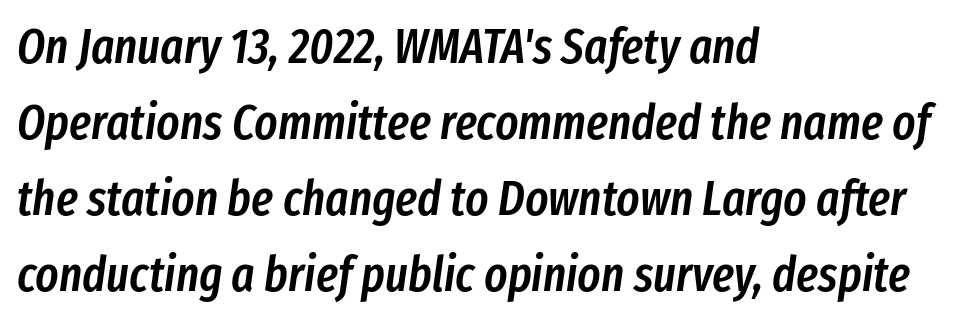
{"italic": "yes", "lean": "right", "slant_degrees": 8, "bold": "semi", "weight": "semibold", "width": "condensed", "stroke_contrast": "low", "x_height": "medium", "monospaced": "no", "underline": "no", "align": "left", "line_spacing": "normal", "line_spacing_ratio": 1.55, "letter_spacing": "normal", "letter_spacing_em": 0.0, "glyph_px": 49}
